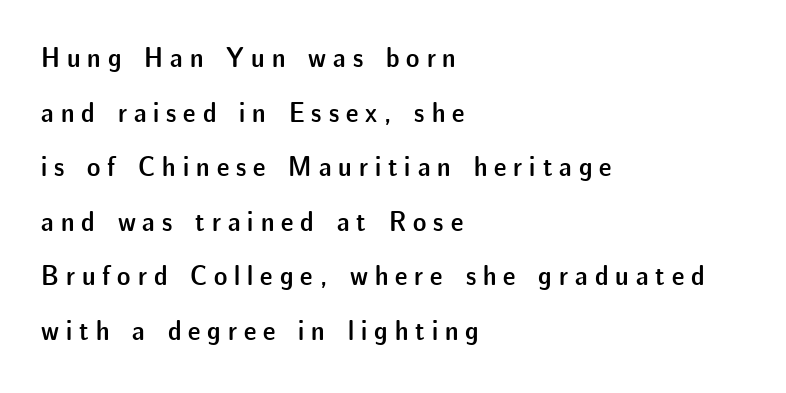
Q: Is the text bold? A: Semi-bold.
Q: Is the text italic (slanted)? A: No, it is upright.
Q: Is the typeface a serif or a sans-serif typeface? A: Sans-serif.
Q: Is the text underlined? A: No.
Q: How is the paragraph aligned? A: Left-aligned.
Q: Is the spacing between letters normal or unusually wide? A: Unusually wide.
Q: Is the spacing between lines tight, normal or loose? A: Loose.
Q: Width (condensed, normal, or wide)? A: Normal.
Q: Stroke contrast? A: Low.
Q: x-height? A: Medium.
Q: Monospaced? A: No.
